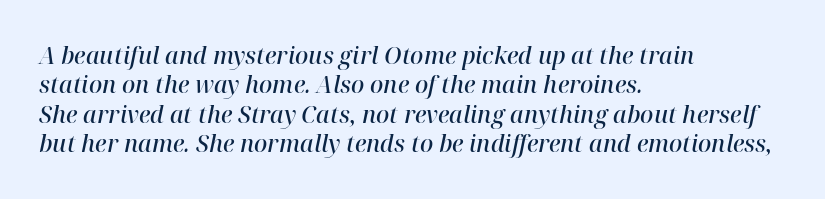
{"italic": "yes", "lean": "right", "slant_degrees": 12, "bold": "semi", "underline": "no", "align": "left", "line_spacing": "normal", "line_spacing_ratio": 1.28, "letter_spacing": "normal", "letter_spacing_em": 0.0, "glyph_px": 23}
